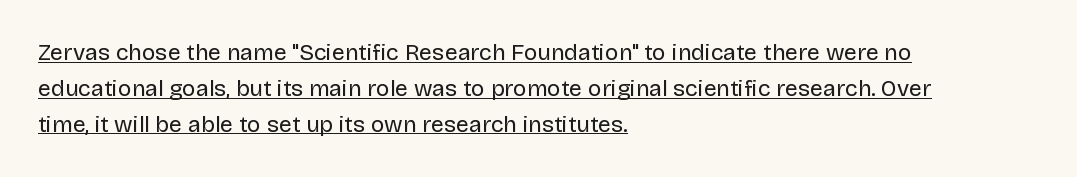
{"italic": "no", "bold": "no", "underline": "yes", "align": "left", "line_spacing": "normal", "line_spacing_ratio": 1.56, "letter_spacing": "normal", "letter_spacing_em": 0.0, "glyph_px": 23}
